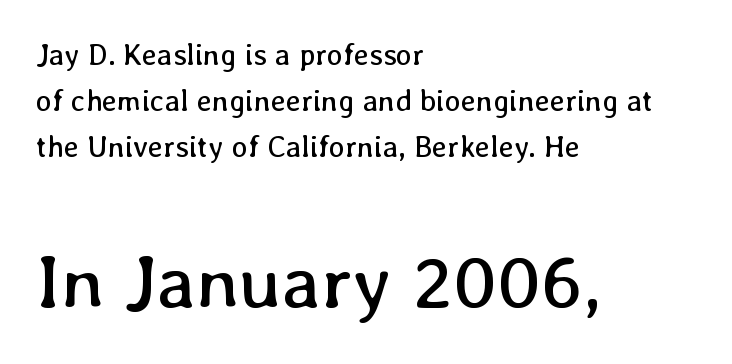
Q: Is the text bold? A: No.
Q: Is the text italic (slanted)? A: No, it is upright.
Q: Is the text underlined? A: No.
Q: How is the paragraph aligned? A: Left-aligned.
Q: Is the spacing between letters normal or unusually wide? A: Normal.
Q: Is the spacing between lines tight, normal or loose? A: Normal.
Q: Which block of text is set in a larger size, the first (top) or the second (bottom)? A: The second (bottom) one.
Q: Width (condensed, normal, or wide)? A: Normal.
Q: Stroke contrast? A: Low.
Q: x-height? A: Medium.
Q: Monospaced? A: No.
